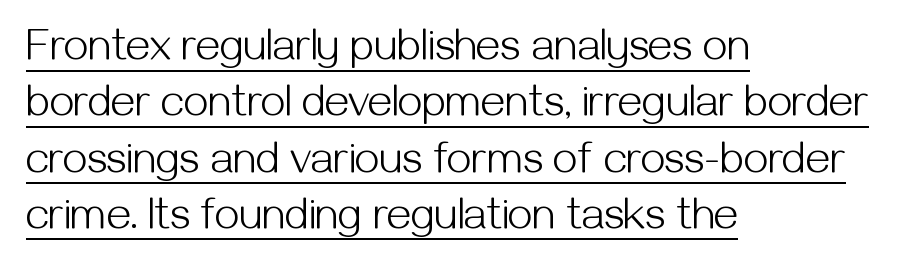
{"serif": "no", "italic": "no", "bold": "no", "weight": "light", "width": "normal", "stroke_contrast": "medium", "x_height": "medium", "monospaced": "no", "underline": "yes", "align": "left", "line_spacing": "normal", "line_spacing_ratio": 1.28, "letter_spacing": "normal", "letter_spacing_em": 0.0, "glyph_px": 44}
